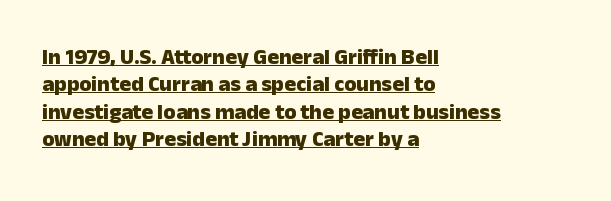
Q: Is the text bold? A: Yes.
Q: Is the text italic (slanted)? A: No, it is upright.
Q: Is the text underlined? A: Yes.
Q: How is the paragraph aligned? A: Left-aligned.
Q: Is the spacing between letters normal or unusually wide? A: Normal.
Q: Is the spacing between lines tight, normal or loose? A: Normal.
